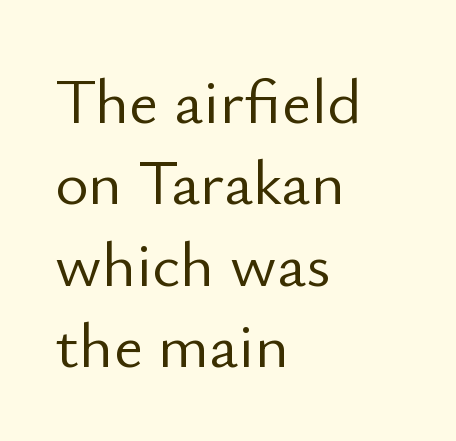
{"serif": "no", "italic": "no", "bold": "no", "weight": "light", "width": "normal", "stroke_contrast": "low", "x_height": "small", "monospaced": "no", "underline": "no", "align": "left", "line_spacing": "normal", "line_spacing_ratio": 1.27, "letter_spacing": "normal", "letter_spacing_em": 0.0, "glyph_px": 64}
